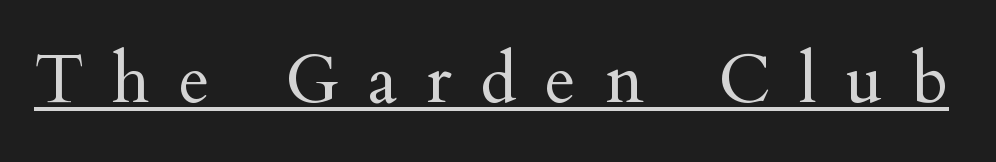
Q: Is the text bold? A: No.
Q: Is the text italic (slanted)? A: No, it is upright.
Q: Is the typeface a serif or a sans-serif typeface? A: Serif.
Q: Is the text underlined? A: Yes.
Q: Is the spacing between letters normal or unusually wide? A: Unusually wide.
Q: Width (condensed, normal, or wide)? A: Normal.
Q: Stroke contrast? A: Medium.
Q: x-height? A: Small.
Q: Monospaced? A: No.
